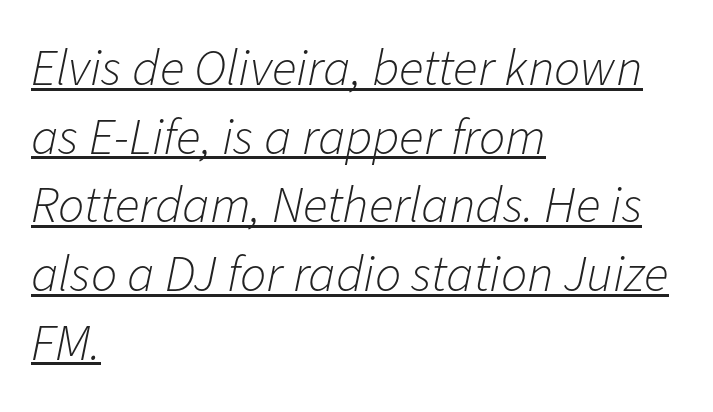
The image shows 52 px light type, italic (leaning right); set left-aligned, normal line spacing (1.32x), normal letter spacing, underlined; low stroke contrast and a medium x-height.
